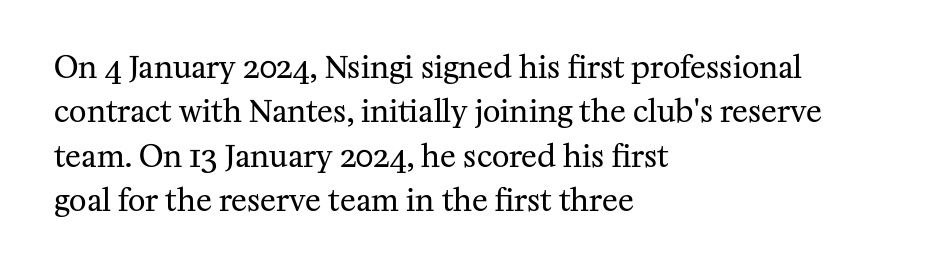
The image shows 30 px regular-weight serif type, upright; set left-aligned, normal line spacing (1.48x), normal letter spacing, not underlined; medium stroke contrast and a medium x-height.
